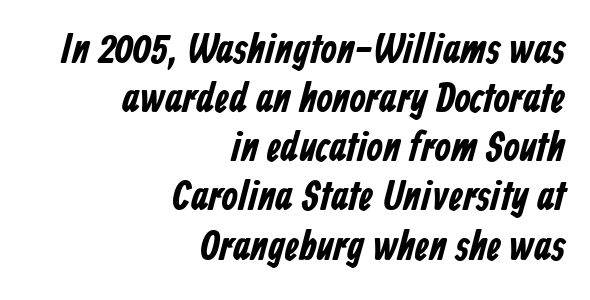
{"serif": "no", "bold": "yes", "weight": "bold", "width": "condensed", "stroke_contrast": "low", "x_height": "medium", "monospaced": "no", "underline": "no", "align": "right", "line_spacing_ratio": 1.17, "letter_spacing": "normal", "letter_spacing_em": 0.0, "glyph_px": 42}
